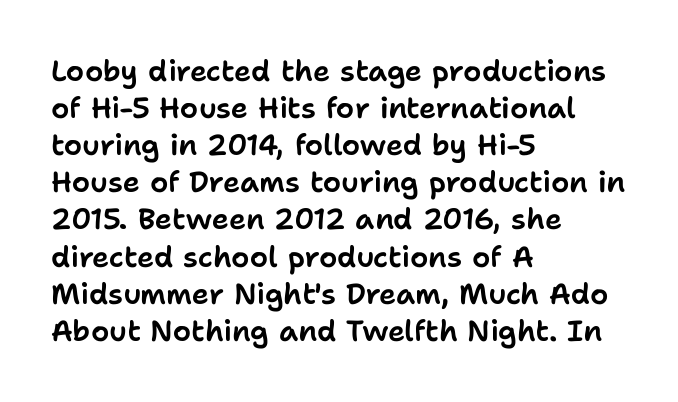
Has an underline been added? It has not. Is the letter spacing exaggerated? No — it looks like the ordinary default. Is this a fixed-width face? No — the glyphs have proportional, varying widths. It's the straight-up-and-down kind of type. Horizontally, the lines are justified to the leading edge only.
